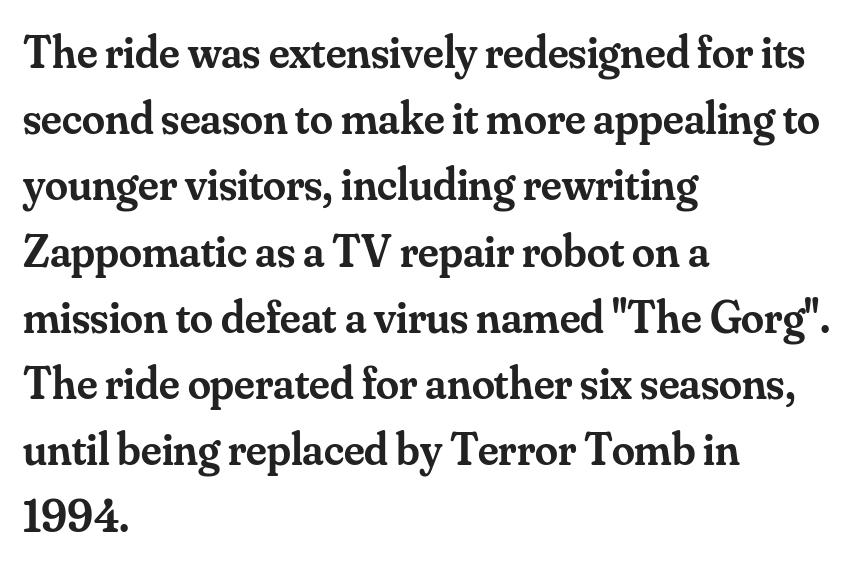
Q: Is the text bold? A: Semi-bold.
Q: Is the text italic (slanted)? A: No, it is upright.
Q: Is the typeface a serif or a sans-serif typeface? A: Serif.
Q: Is the text underlined? A: No.
Q: How is the paragraph aligned? A: Left-aligned.
Q: Is the spacing between letters normal or unusually wide? A: Normal.
Q: Is the spacing between lines tight, normal or loose? A: Normal.
Q: Width (condensed, normal, or wide)? A: Normal.
Q: Stroke contrast? A: Medium.
Q: x-height? A: Small.
Q: Monospaced? A: No.
